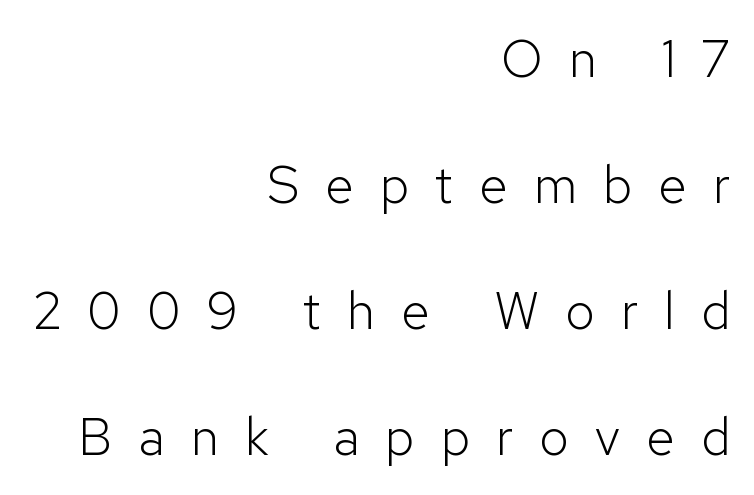
Q: Is the text bold? A: No.
Q: Is the text italic (slanted)? A: No, it is upright.
Q: Is the typeface a serif or a sans-serif typeface? A: Sans-serif.
Q: Is the text underlined? A: No.
Q: How is the paragraph aligned? A: Right-aligned.
Q: Is the spacing between letters normal or unusually wide? A: Unusually wide.
Q: Is the spacing between lines tight, normal or loose? A: Loose.
Q: Width (condensed, normal, or wide)? A: Normal.
Q: Stroke contrast? A: Low.
Q: x-height? A: Medium.
Q: Monospaced? A: No.
